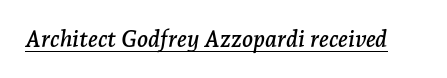
The typesetter has applied underlining to the passage shown. Honestly, the letter spacing is just normal — you wouldn't notice it. The letters are slanted; this is an italic face.
